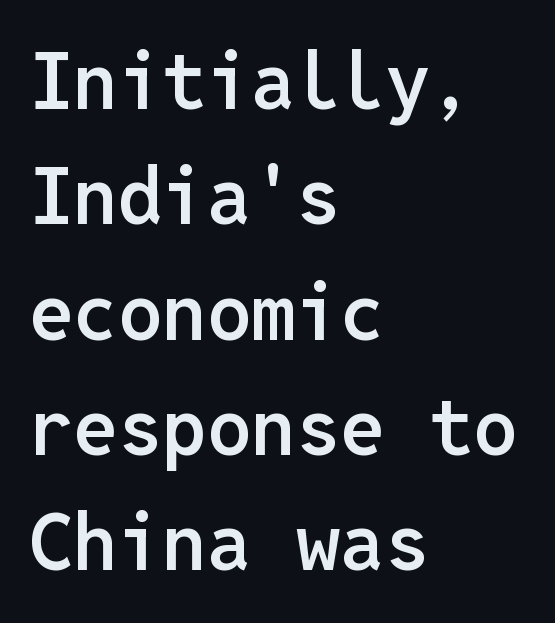
Look at the stroke-to-counter ratio: somewhat heavy, a semibold. Think of a typewriter: that constant character pitch is what you see here. Unmarked baselines from the first word to the last. The characters display no serif detailing; their extremities are plain.
